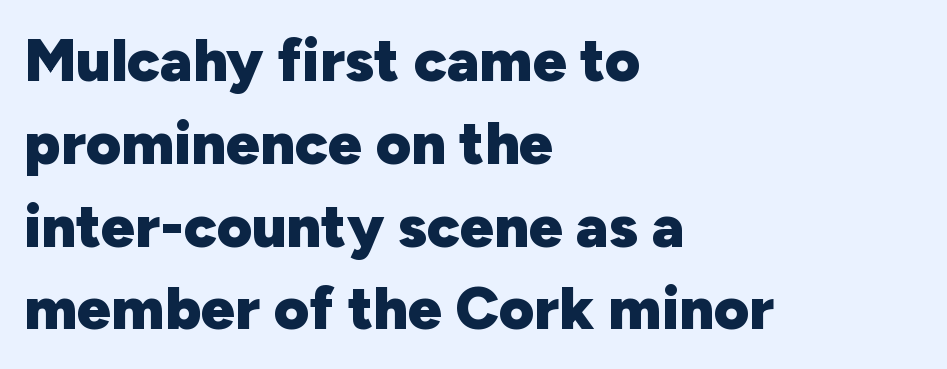
Q: Is the text bold? A: Yes.
Q: Is the text italic (slanted)? A: No, it is upright.
Q: Is the typeface a serif or a sans-serif typeface? A: Sans-serif.
Q: Is the text underlined? A: No.
Q: How is the paragraph aligned? A: Left-aligned.
Q: Is the spacing between letters normal or unusually wide? A: Normal.
Q: Is the spacing between lines tight, normal or loose? A: Normal.
Q: Width (condensed, normal, or wide)? A: Normal.
Q: Stroke contrast? A: Low.
Q: x-height? A: Medium.
Q: Monospaced? A: No.
